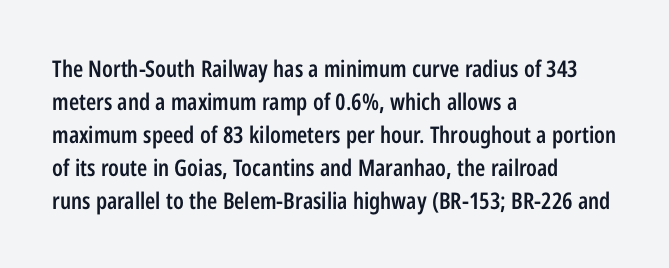
{"italic": "no", "bold": "semi", "underline": "no", "align": "left", "line_spacing": "normal", "line_spacing_ratio": 1.43, "letter_spacing": "normal", "letter_spacing_em": 0.0, "glyph_px": 23}
